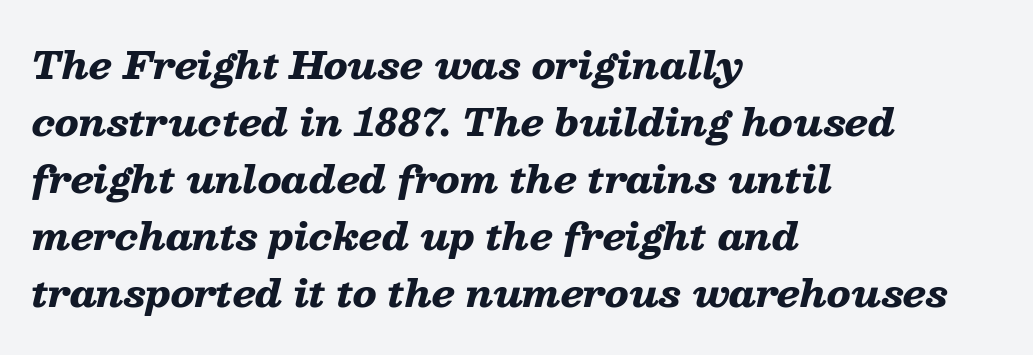
{"italic": "yes", "lean": "right", "slant_degrees": 13, "bold": "yes", "weight": "heavy", "width": "wide", "stroke_contrast": "low", "x_height": "medium", "monospaced": "no", "underline": "no", "align": "left", "line_spacing": "normal", "line_spacing_ratio": 1.54, "letter_spacing": "normal", "letter_spacing_em": 0.0, "glyph_px": 37}
